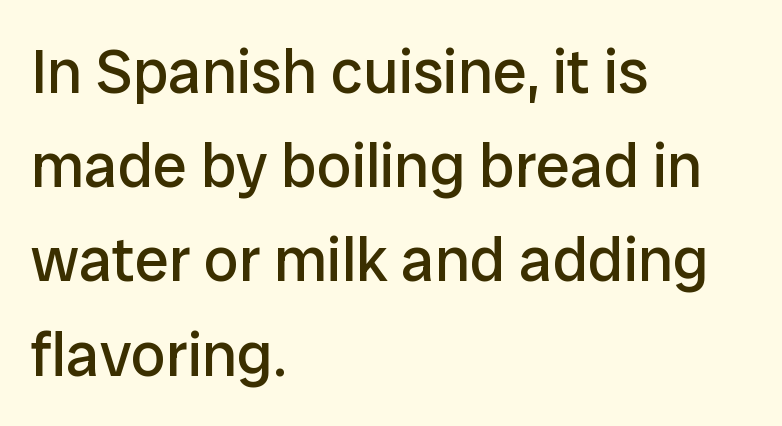
Q: Is the text bold? A: No.
Q: Is the text italic (slanted)? A: No, it is upright.
Q: Is the typeface a serif or a sans-serif typeface? A: Sans-serif.
Q: Is the text underlined? A: No.
Q: How is the paragraph aligned? A: Left-aligned.
Q: Is the spacing between letters normal or unusually wide? A: Normal.
Q: Is the spacing between lines tight, normal or loose? A: Normal.
Q: Width (condensed, normal, or wide)? A: Normal.
Q: Stroke contrast? A: Low.
Q: x-height? A: Medium.
Q: Monospaced? A: No.
